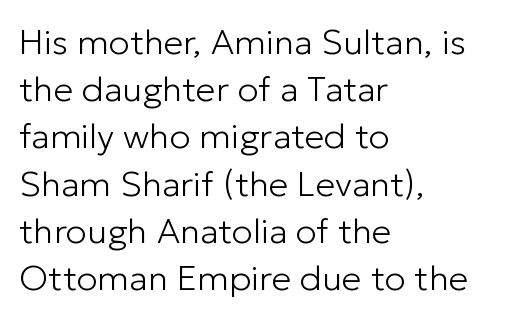
Q: Is the text bold? A: No.
Q: Is the text italic (slanted)? A: No, it is upright.
Q: Is the typeface a serif or a sans-serif typeface? A: Sans-serif.
Q: Is the text underlined? A: No.
Q: How is the paragraph aligned? A: Left-aligned.
Q: Is the spacing between letters normal or unusually wide? A: Normal.
Q: Is the spacing between lines tight, normal or loose? A: Normal.
Q: Width (condensed, normal, or wide)? A: Normal.
Q: Stroke contrast? A: Low.
Q: x-height? A: Medium.
Q: Monospaced? A: No.
